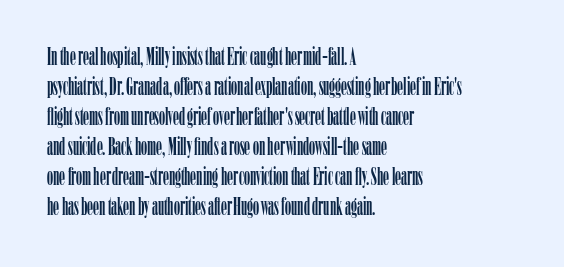
The image shows 24 px text type, upright; set left-aligned, normal line spacing (1.25x), normal letter spacing, not underlined.
